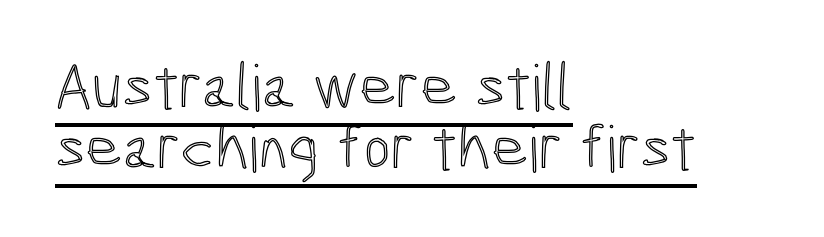
Q: Is the text italic (slanted)? A: No, it is upright.
Q: Is the text underlined? A: Yes.
Q: How is the paragraph aligned? A: Left-aligned.
Q: Is the spacing between letters normal or unusually wide? A: Normal.
Q: Is the spacing between lines tight, normal or loose? A: Tight.
Q: Width (condensed, normal, or wide)? A: Condensed.
Q: x-height? A: Medium.
Q: Monospaced? A: No.
